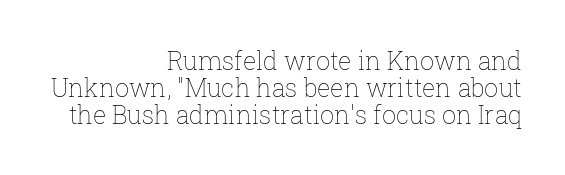
Cramped leading. Characters follow at the spacing the type designer built in. Typeset ragged left — the right edge is the straight one. Stem width sits at or under what a default text font uses.
